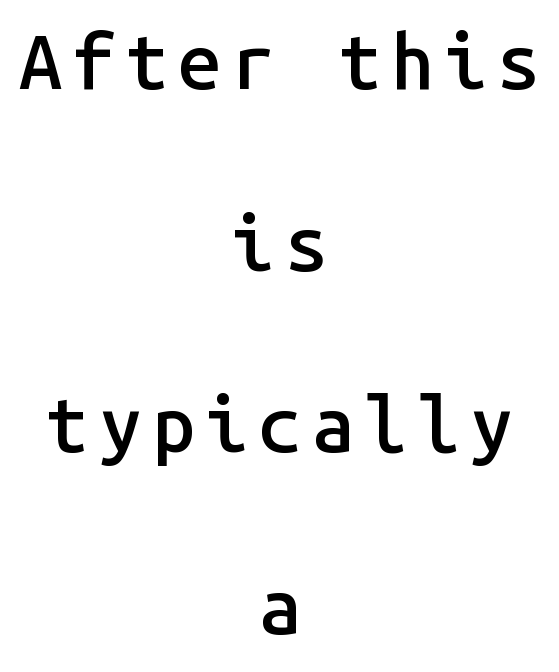
The image shows 77 px semibold sans-serif type, upright, monospaced; set centered, loose line spacing (2.36x), not underlined; low stroke contrast and a medium x-height.
